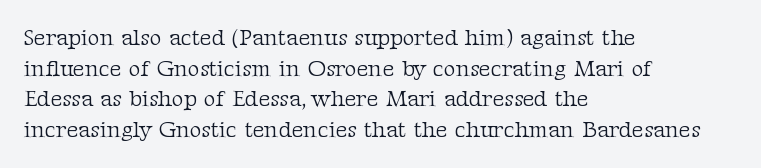
The image shows 23 px text type, upright; set left-aligned, normal line spacing (1.33x), normal letter spacing, not underlined.
